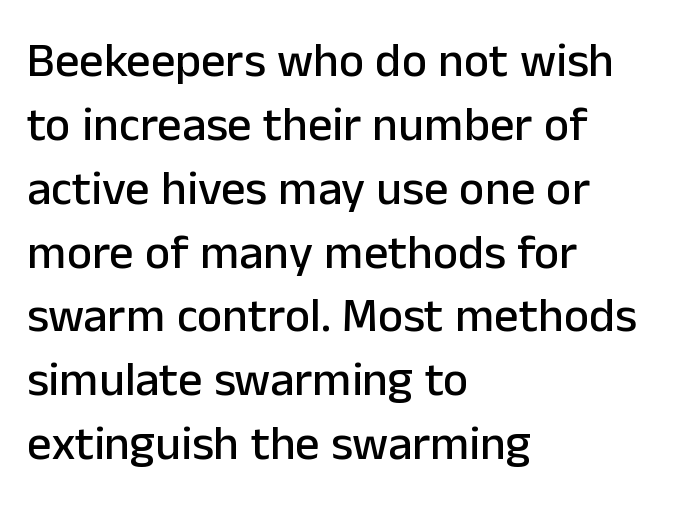
The image shows 48 px sans-serif type, upright; set left-aligned, normal line spacing (1.33x), normal letter spacing, not underlined; low stroke contrast and a medium x-height.
